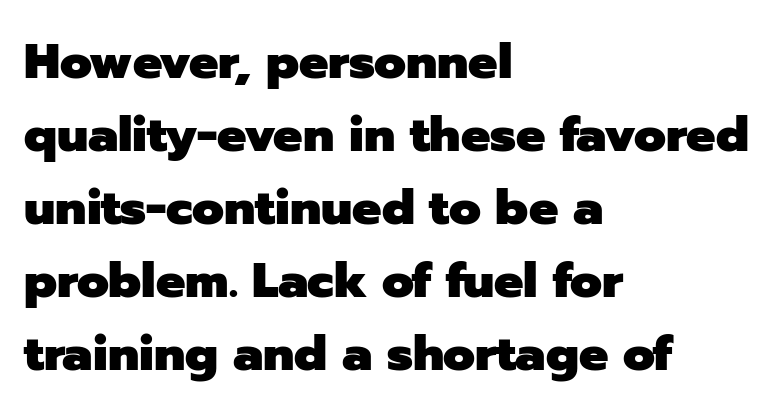
The image shows 49 px heavy sans-serif type, upright; set left-aligned, normal line spacing (1.49x), normal letter spacing, not underlined; low stroke contrast and a medium x-height.
